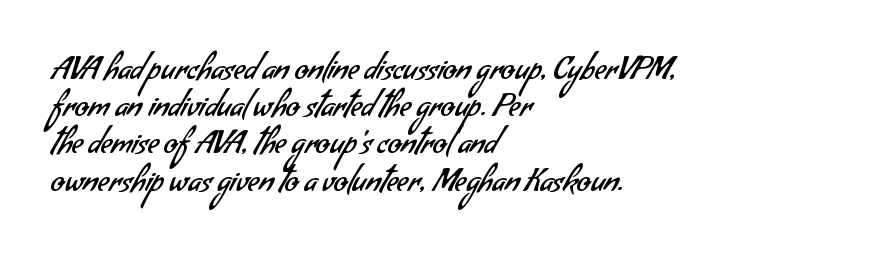
The image shows 31 px regular-weight sans-serif type; set left-aligned, line spacing 1.2x, normal letter spacing, not underlined; low stroke contrast and a small x-height.
